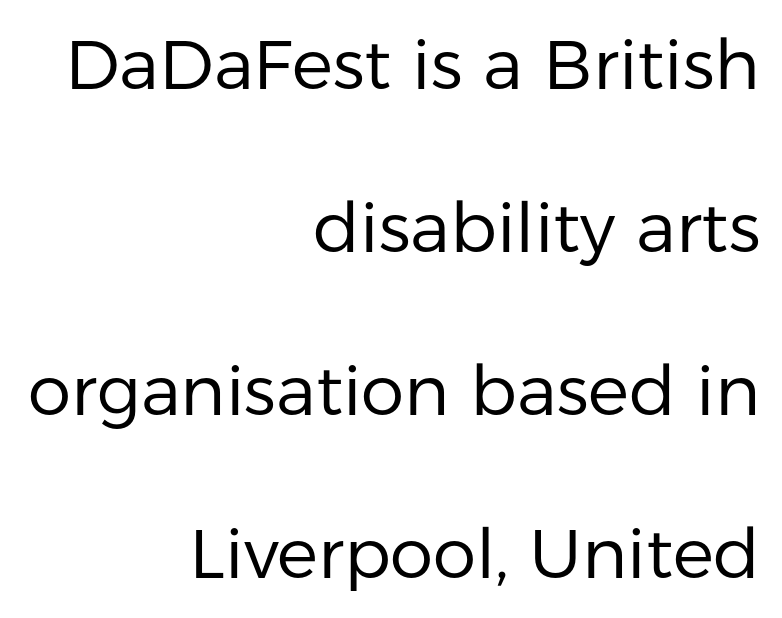
{"serif": "no", "italic": "no", "bold": "no", "weight": "regular", "width": "normal", "stroke_contrast": "low", "x_height": "medium", "monospaced": "no", "underline": "no", "align": "right", "line_spacing": "loose", "line_spacing_ratio": 2.36, "letter_spacing": "normal", "letter_spacing_em": 0.0, "glyph_px": 69}
